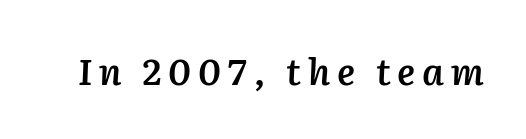
The image shows 36 px semibold type, italic (leaning right); set not underlined; low stroke contrast and a medium x-height.
